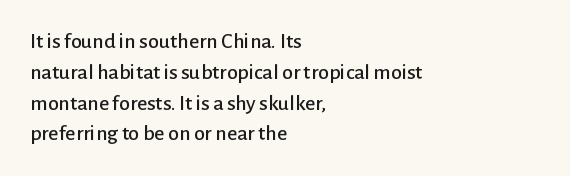
{"italic": "no", "underline": "no", "align": "left", "line_spacing": "normal", "line_spacing_ratio": 1.4, "letter_spacing": "normal", "letter_spacing_em": 0.0, "glyph_px": 22}
